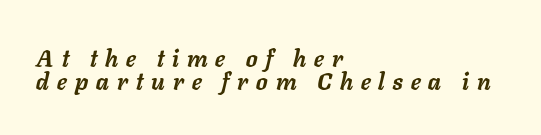
The image shows 24 px bold type, italic (leaning right); set left-aligned, tight line spacing (0.97x), unusually wide letter spacing (+0.34 em), not underlined.
